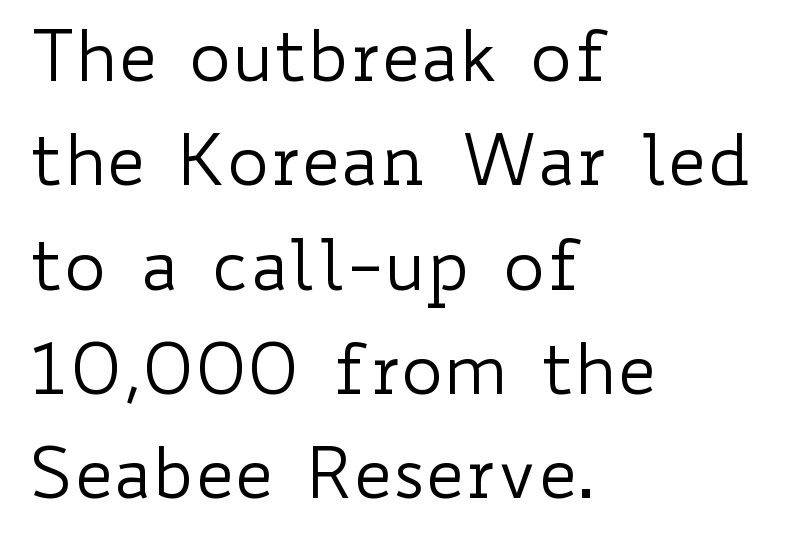
The image shows 71 px regular-weight, wide type, upright; set left-aligned, normal line spacing (1.47x), normal letter spacing, not underlined; low stroke contrast and a small x-height.
